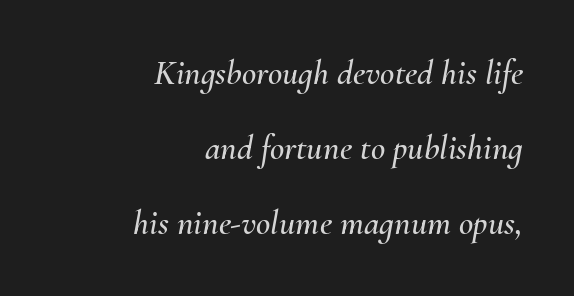
{"italic": "yes", "lean": "right", "slant_degrees": 10, "width": "normal", "stroke_contrast": "medium", "x_height": "small", "monospaced": "no", "underline": "no", "align": "right", "line_spacing": "loose", "line_spacing_ratio": 2.14, "letter_spacing": "normal", "letter_spacing_em": 0.0, "glyph_px": 35}
